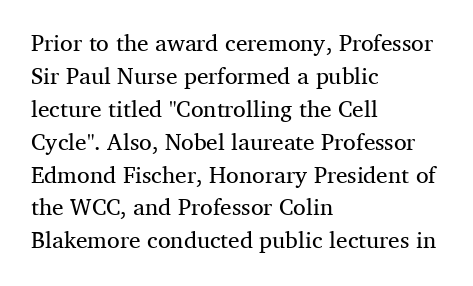
The image shows 23 px text type, upright; set left-aligned, normal line spacing (1.43x), normal letter spacing, not underlined.
